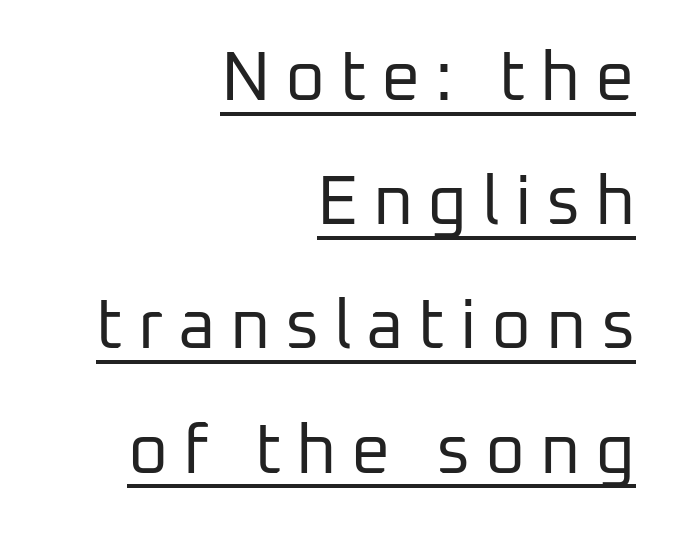
The image shows 69 px regular-weight sans-serif type, upright; set right-aligned, line spacing 1.8x, unusually wide letter spacing (+0.21 em), underlined; low stroke contrast and a medium x-height.
